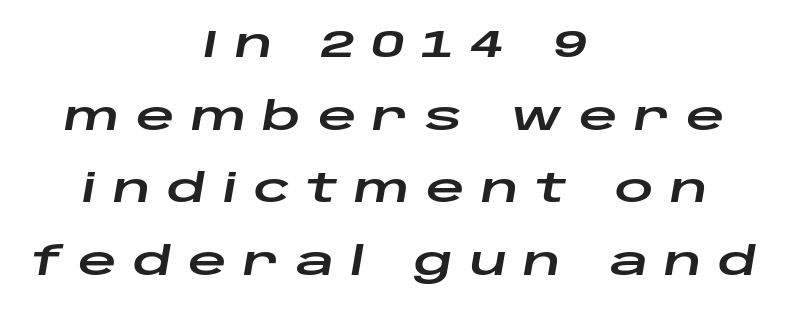
Q: Is the text italic (slanted)? A: Yes, it leans right by about 10 degrees.
Q: Is the text underlined? A: No.
Q: How is the paragraph aligned? A: Centered.
Q: Is the spacing between letters normal or unusually wide? A: Unusually wide.
Q: Is the spacing between lines tight, normal or loose? A: Loose.
Q: Width (condensed, normal, or wide)? A: Wide.
Q: Stroke contrast? A: Low.
Q: x-height? A: Large.
Q: Monospaced? A: No.
